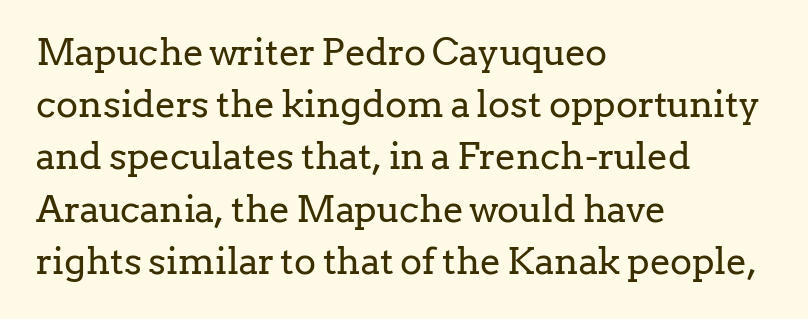
The image shows 37 px regular-weight serif type, upright; set left-aligned, normal line spacing (1.41x), normal letter spacing, not underlined; low stroke contrast and a medium x-height.
